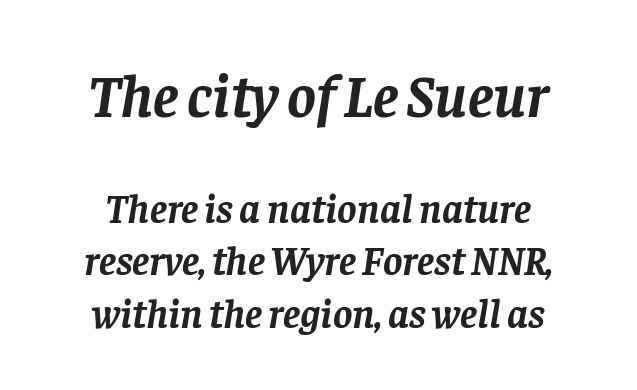
Underlining? Definitely not there. Typographic density is high because the face is bold. The rendering uses natural spacing where letterforms have individual widths. Vertically, the passage feels balanced, rows spaced as you'd expect. The face used here is rendered with its standard letterfit.
